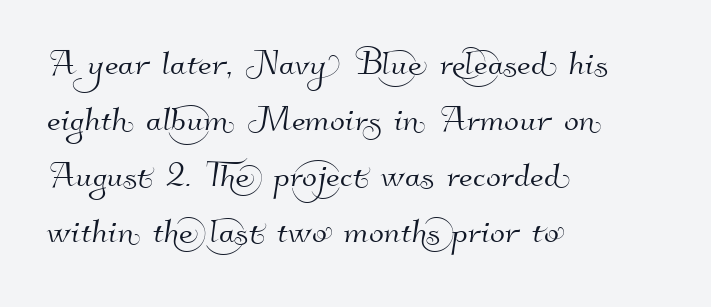
Q: Is the typeface a serif or a sans-serif typeface? A: Sans-serif.
Q: Is the text underlined? A: No.
Q: How is the paragraph aligned? A: Left-aligned.
Q: Is the spacing between letters normal or unusually wide? A: Normal.
Q: Is the spacing between lines tight, normal or loose? A: Normal.
Q: Width (condensed, normal, or wide)? A: Normal.
Q: Stroke contrast? A: High.
Q: x-height? A: Small.
Q: Monospaced? A: No.
